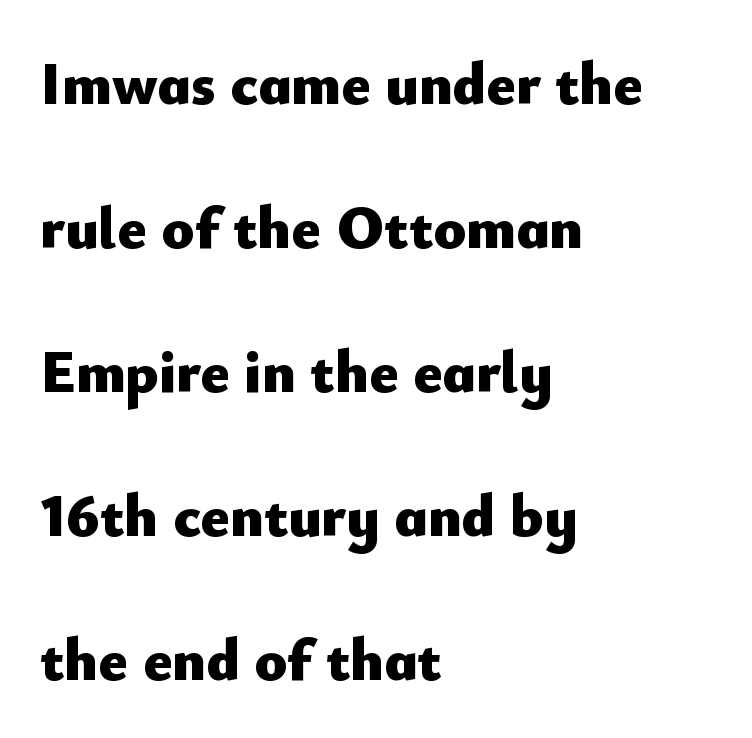
Q: Is the text bold? A: Yes.
Q: Is the text italic (slanted)? A: No, it is upright.
Q: Is the typeface a serif or a sans-serif typeface? A: Sans-serif.
Q: Is the text underlined? A: No.
Q: How is the paragraph aligned? A: Left-aligned.
Q: Is the spacing between letters normal or unusually wide? A: Normal.
Q: Is the spacing between lines tight, normal or loose? A: Loose.
Q: Width (condensed, normal, or wide)? A: Normal.
Q: Stroke contrast? A: Low.
Q: x-height? A: Small.
Q: Monospaced? A: No.
